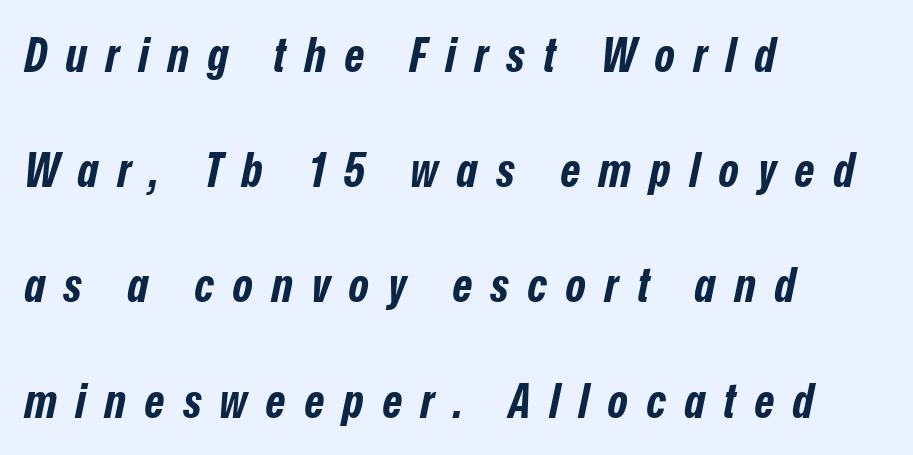
The image shows 48 px bold, condensed type, italic (leaning right); set left-aligned, loose line spacing (2.4x), unusually wide letter spacing (+0.39 em), not underlined; low stroke contrast and a medium x-height.
